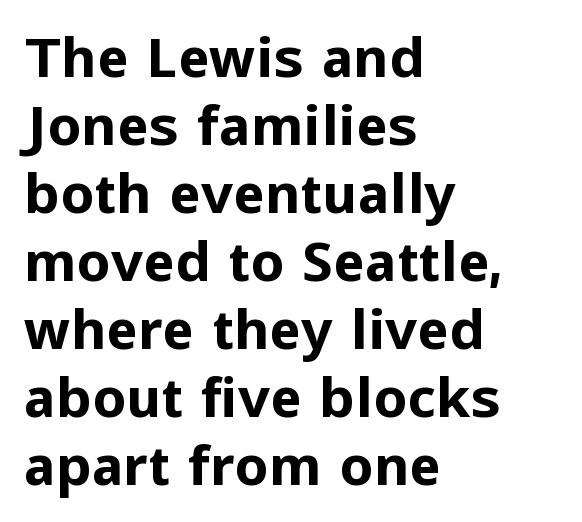
Q: Is the text bold? A: Yes.
Q: Is the text italic (slanted)? A: No, it is upright.
Q: Is the typeface a serif or a sans-serif typeface? A: Sans-serif.
Q: Is the text underlined? A: No.
Q: How is the paragraph aligned? A: Left-aligned.
Q: Is the spacing between letters normal or unusually wide? A: Normal.
Q: Is the spacing between lines tight, normal or loose? A: Normal.
Q: Width (condensed, normal, or wide)? A: Normal.
Q: Stroke contrast? A: Low.
Q: x-height? A: Medium.
Q: Monospaced? A: No.
